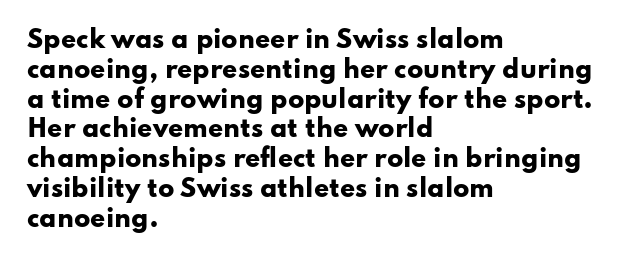
Q: Is the text bold? A: Yes.
Q: Is the text italic (slanted)? A: No, it is upright.
Q: Is the text underlined? A: No.
Q: How is the paragraph aligned? A: Left-aligned.
Q: Is the spacing between letters normal or unusually wide? A: Normal.
